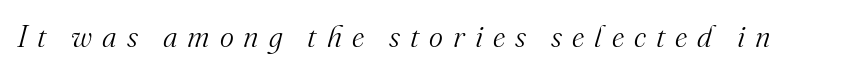
The image shows 30 px light serif type, italic (leaning right); set unusually wide letter spacing (+0.33 em), not underlined; medium stroke contrast and a small x-height.
